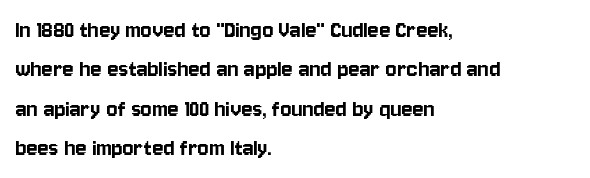
{"italic": "no", "underline": "no", "align": "left", "line_spacing": "normal", "line_spacing_ratio": 1.51, "letter_spacing": "normal", "letter_spacing_em": 0.0, "glyph_px": 26}
